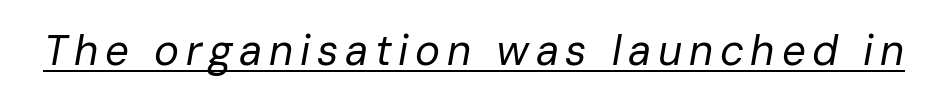
A light-to-regular cut is what we see here. Quick note: italic. Varying glyph widths throughout — classic text-font behaviour. The string is rendered with underlining switched on.
